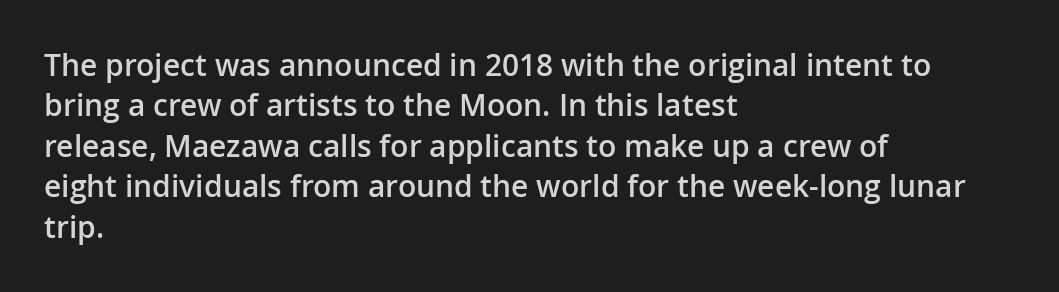
{"serif": "no", "italic": "no", "bold": "semi", "weight": "semibold", "width": "normal", "stroke_contrast": "low", "x_height": "medium", "monospaced": "no", "underline": "no", "align": "left", "line_spacing": "normal", "line_spacing_ratio": 1.35, "letter_spacing": "normal", "letter_spacing_em": 0.0, "glyph_px": 30}
